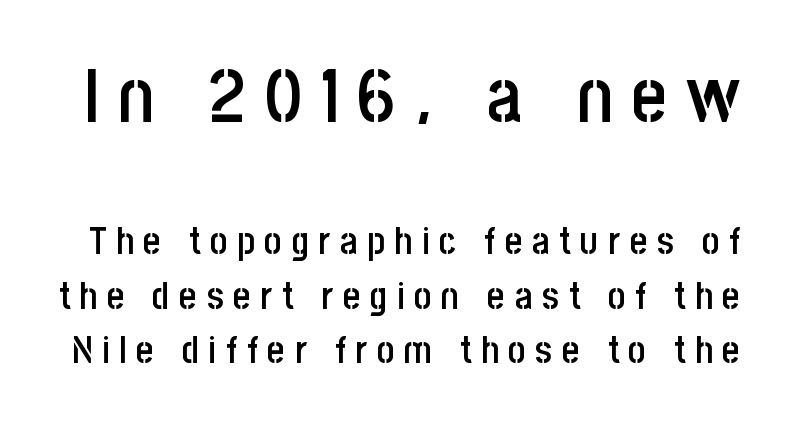
{"serif": "no", "italic": "no", "bold": "semi", "weight": "semibold", "width": "condensed", "stroke_contrast": "low", "x_height": "large", "monospaced": "no", "underline": "no", "line_spacing": "normal", "line_spacing_ratio": 1.43, "letter_spacing": "wide", "letter_spacing_em": 0.25, "larger_block": "first", "size_ratio": 1.97, "glyph_px": 75}
